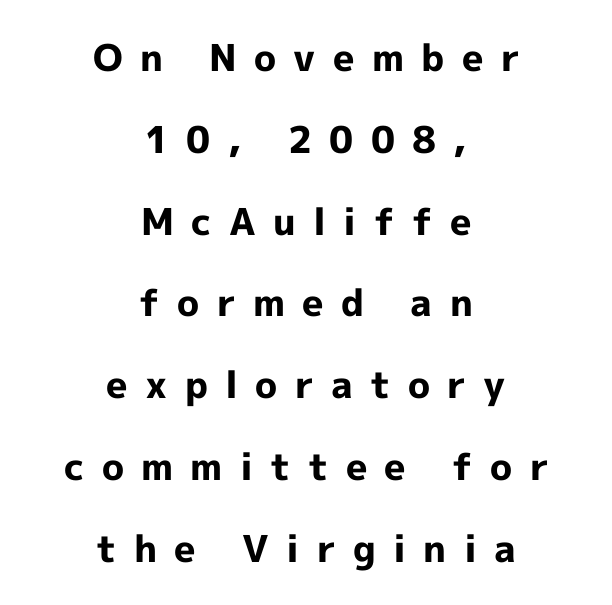
What stands out about the letter spacing? Its width — letters are far apart. A typesetter would label this face a sans. Lines of text with bare space underneath. Italic? Not at all — the glyphs are vertical. Is this a fixed-width face? No — the glyphs have proportional, varying widths. These words are printed bold, with thick strokes throughout.
